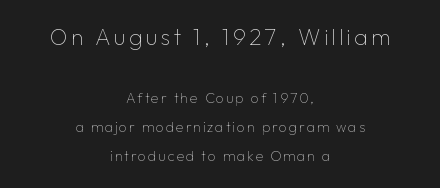
{"italic": "no", "bold": "no", "underline": "no", "align": "center", "line_spacing": "loose", "line_spacing_ratio": 2.1, "larger_block": "first", "size_ratio": 1.64, "glyph_px": 23}
